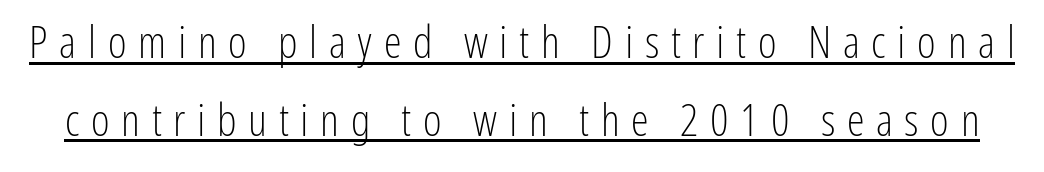
The image shows 45 px light, condensed sans-serif type, upright; set line spacing 1.73x, unusually wide letter spacing (+0.26 em), underlined; low stroke contrast and a medium x-height.
